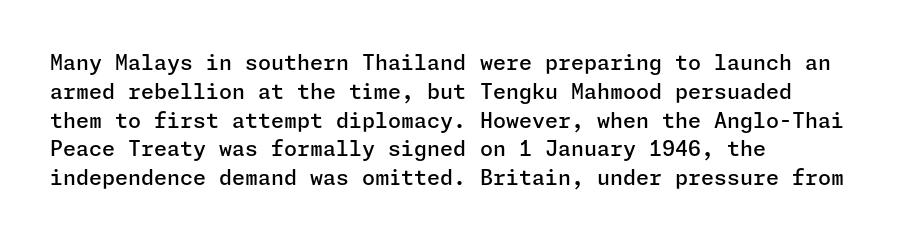
{"italic": "no", "bold": "semi", "underline": "no", "align": "left", "line_spacing": "normal", "line_spacing_ratio": 1.37, "letter_spacing": "normal", "letter_spacing_em": 0.0, "glyph_px": 21}
